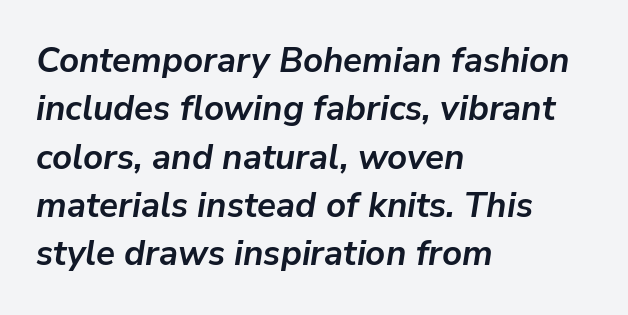
The image shows 35 px semibold type, italic (leaning right); set left-aligned, normal line spacing (1.38x), normal letter spacing, not underlined; low stroke contrast and a medium x-height.
